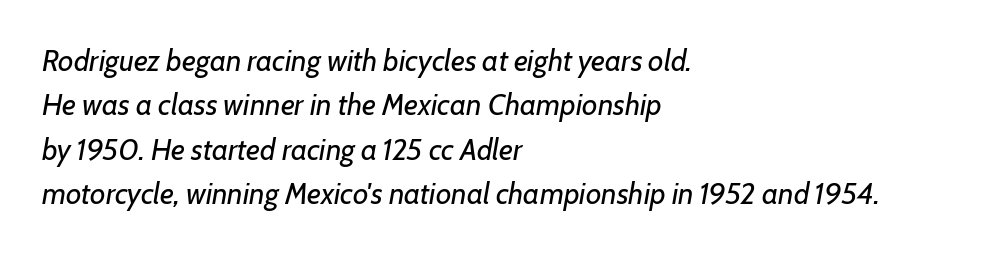
The rag falls on the right side of this text block. Lines of text with bare space underneath. Note the varied advance widths — an 'i' is clearly narrower than an 'm'. Rendered with sloped, italic letterforms. Nothing heavy about these letters — not bold at all. The vertical gap from one line to the next is medium.
